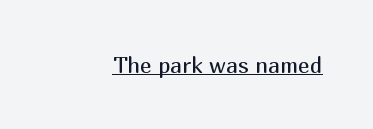
Q: Is the text bold? A: No.
Q: Is the text italic (slanted)? A: No, it is upright.
Q: Is the text underlined? A: Yes.
Q: Is the spacing between letters normal or unusually wide? A: Normal.
